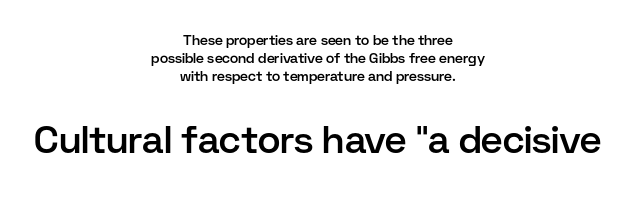
The passage shown is semibold, sitting just below true bold. The passage shown stacks its lines at a standard gap. Two sizes are in play, and the larger belongs to the second block. Quick note: underline off.
